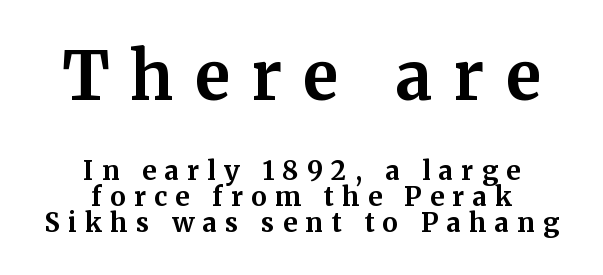
Q: Is the text bold? A: Yes.
Q: Is the text italic (slanted)? A: No, it is upright.
Q: Is the typeface a serif or a sans-serif typeface? A: Serif.
Q: Is the text underlined? A: No.
Q: How is the paragraph aligned? A: Centered.
Q: Is the spacing between letters normal or unusually wide? A: Unusually wide.
Q: Is the spacing between lines tight, normal or loose? A: Tight.
Q: Which block of text is set in a larger size, the first (top) or the second (bottom)? A: The first (top) one.
Q: Width (condensed, normal, or wide)? A: Normal.
Q: Stroke contrast? A: Medium.
Q: x-height? A: Medium.
Q: Monospaced? A: No.
